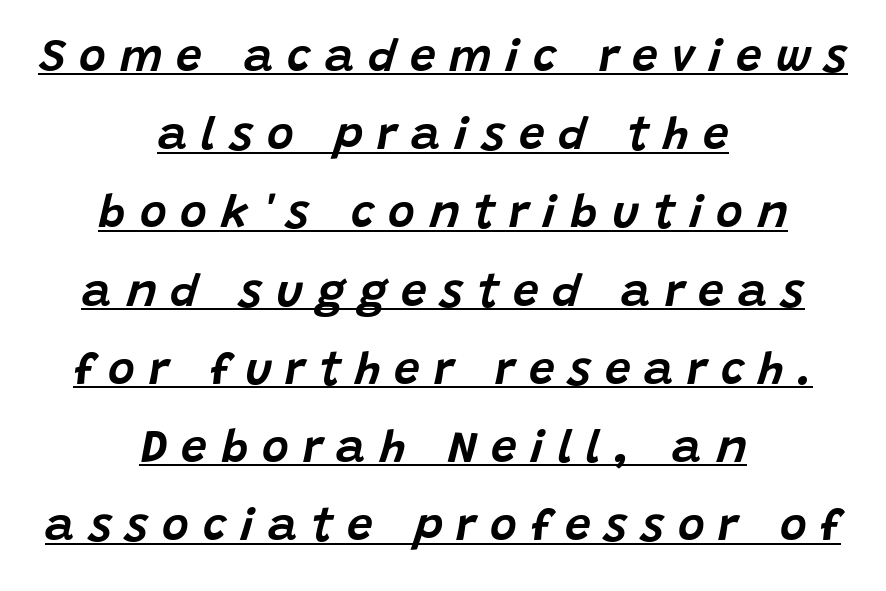
The image shows 46 px text type, italic (leaning right); set centered, normal line spacing (1.7x), unusually wide letter spacing (+0.3 em), underlined; low stroke contrast and a large x-height.
